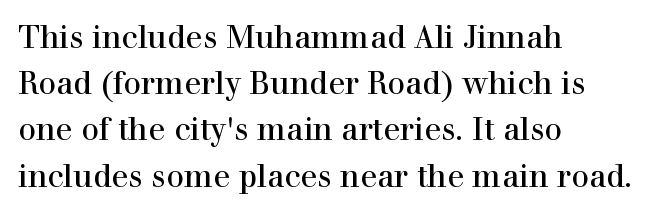
The image shows 31 px serif type, upright; set left-aligned, normal line spacing (1.49x), normal letter spacing, not underlined; a medium x-height.
